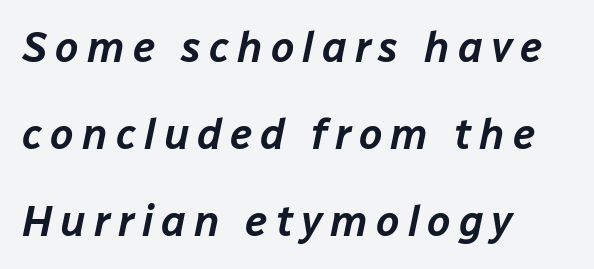
Q: Is the text italic (slanted)? A: Yes, it leans right by about 12 degrees.
Q: Is the text underlined? A: No.
Q: How is the paragraph aligned? A: Left-aligned.
Q: Is the spacing between lines tight, normal or loose? A: Loose.
Q: Width (condensed, normal, or wide)? A: Normal.
Q: Stroke contrast? A: Low.
Q: x-height? A: Medium.
Q: Monospaced? A: No.
